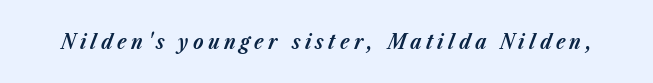
Q: Is the text bold? A: Yes.
Q: Is the text italic (slanted)? A: Yes, it leans right by about 23 degrees.
Q: Is the text underlined? A: No.
Q: Is the spacing between letters normal or unusually wide? A: Unusually wide.
